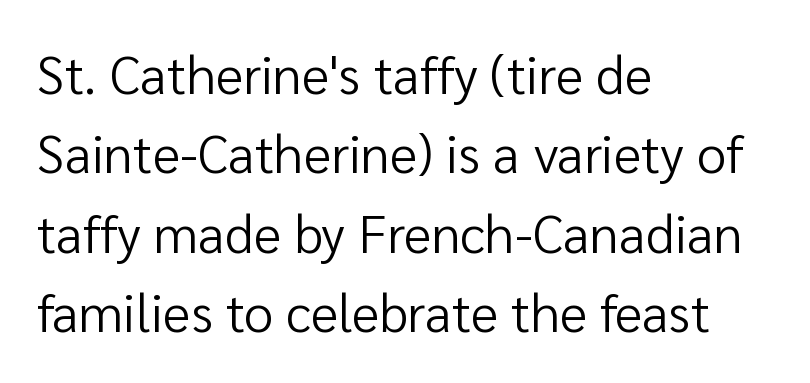
{"serif": "no", "italic": "no", "bold": "no", "weight": "regular", "width": "normal", "stroke_contrast": "low", "x_height": "medium", "monospaced": "no", "underline": "no", "align": "left", "line_spacing": "normal", "line_spacing_ratio": 1.5, "letter_spacing": "normal", "letter_spacing_em": 0.0, "glyph_px": 53}
